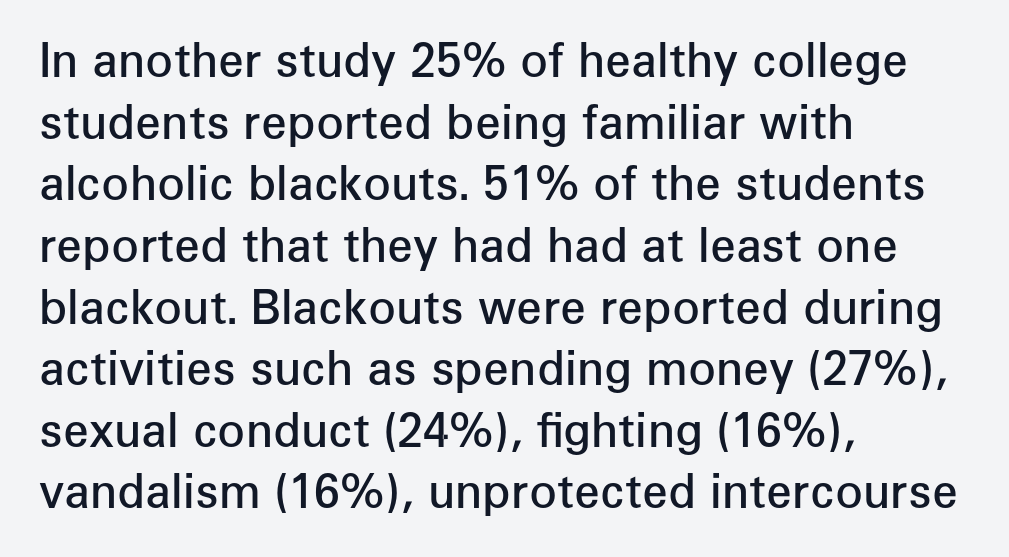
{"serif": "no", "italic": "no", "bold": "semi", "weight": "semibold", "width": "normal", "stroke_contrast": "low", "x_height": "medium", "monospaced": "no", "underline": "no", "align": "left", "line_spacing": "normal", "line_spacing_ratio": 1.34, "letter_spacing": "normal", "letter_spacing_em": 0.0, "glyph_px": 46}
